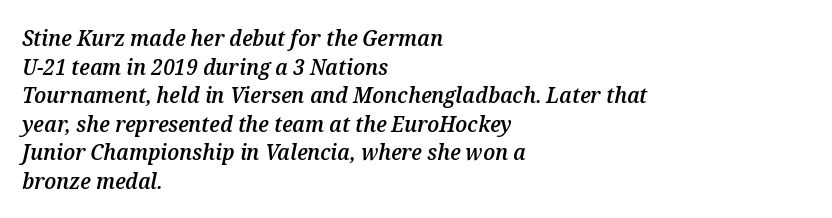
The image shows 22 px text type, italic (leaning right); set left-aligned, normal line spacing (1.3x), normal letter spacing, not underlined.
